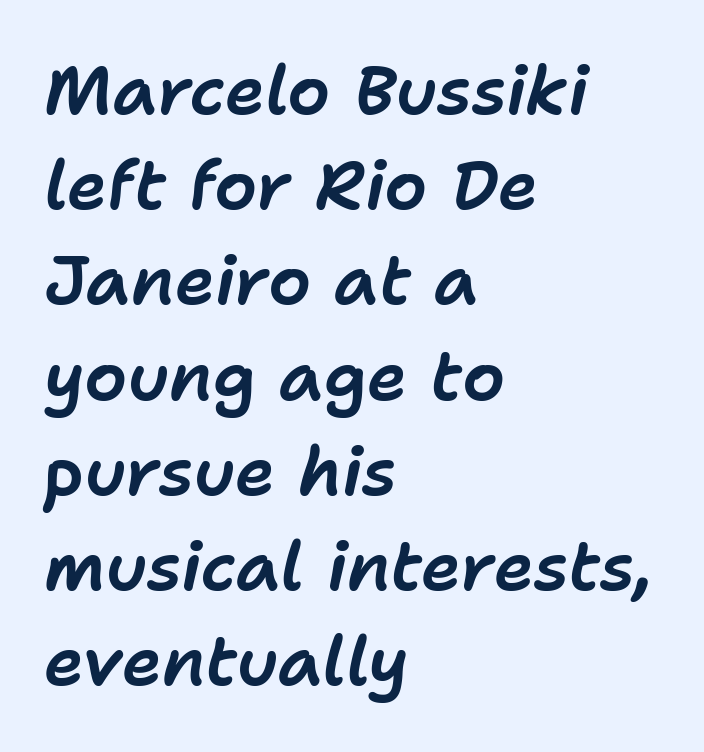
The image shows 68 px text type, italic (leaning right); set left-aligned, normal line spacing (1.4x), normal letter spacing, not underlined; low stroke contrast and a medium x-height.
